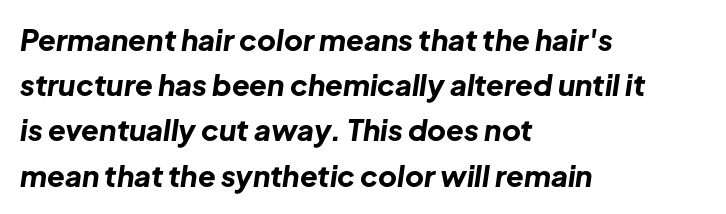
{"italic": "yes", "lean": "right", "slant_degrees": 8, "bold": "yes", "weight": "bold", "width": "normal", "stroke_contrast": "low", "x_height": "medium", "monospaced": "no", "underline": "no", "align": "left", "line_spacing": "normal", "line_spacing_ratio": 1.56, "letter_spacing": "normal", "letter_spacing_em": 0.0, "glyph_px": 29}
